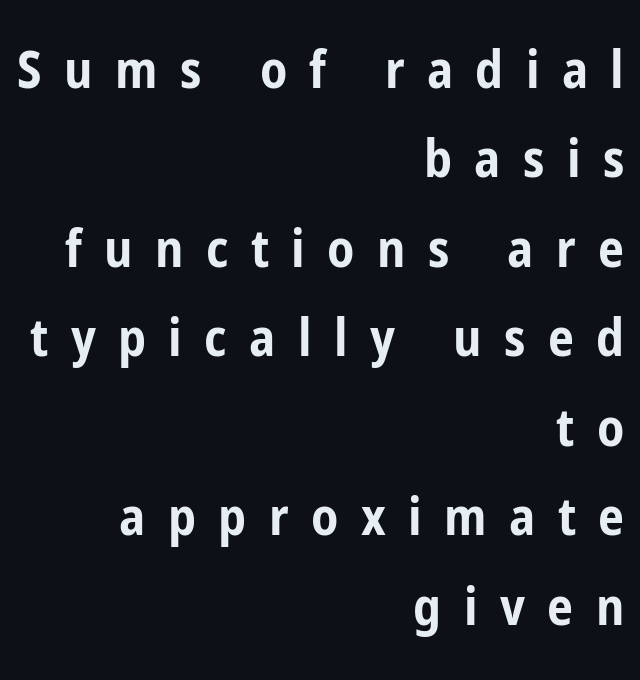
The passage is arranged like a letterhead date or caption credit — flush right. Chunky letters — that's bold for sure. In terms of posture, this sample is upright. These lines are rendered in a variable-pitch font. A clean baseline with only descenders dipping below it. The horizontal fit of the characters is loose and conspicuously gappy.
